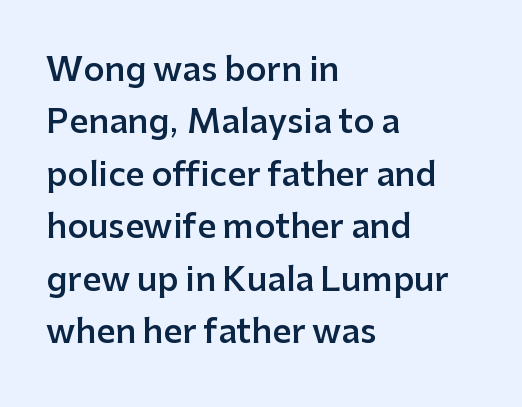
Q: Is the text bold? A: Semi-bold.
Q: Is the text italic (slanted)? A: No, it is upright.
Q: Is the typeface a serif or a sans-serif typeface? A: Sans-serif.
Q: Is the text underlined? A: No.
Q: How is the paragraph aligned? A: Left-aligned.
Q: Is the spacing between letters normal or unusually wide? A: Normal.
Q: Is the spacing between lines tight, normal or loose? A: Normal.
Q: Width (condensed, normal, or wide)? A: Normal.
Q: Stroke contrast? A: Low.
Q: x-height? A: Medium.
Q: Monospaced? A: No.
